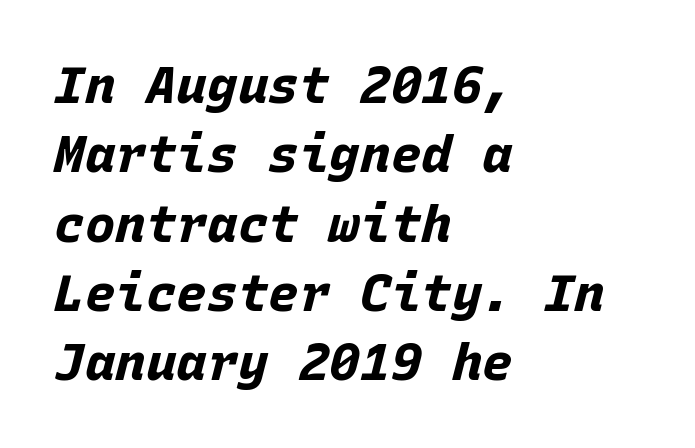
{"italic": "yes", "lean": "right", "slant_degrees": 15, "bold": "yes", "weight": "bold", "width": "normal", "stroke_contrast": "low", "x_height": "large", "monospaced": "yes", "underline": "no", "align": "left", "line_spacing": "normal", "line_spacing_ratio": 1.36, "letter_spacing": "normal", "letter_spacing_em": 0.0, "glyph_px": 51}
